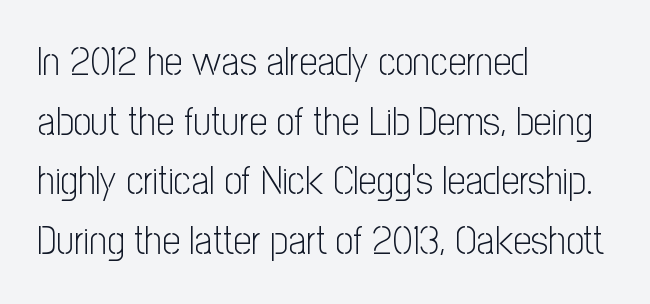
The image shows 40 px light, condensed sans-serif type, upright; set left-aligned, normal line spacing (1.49x), normal letter spacing, not underlined; low stroke contrast and a medium x-height.
